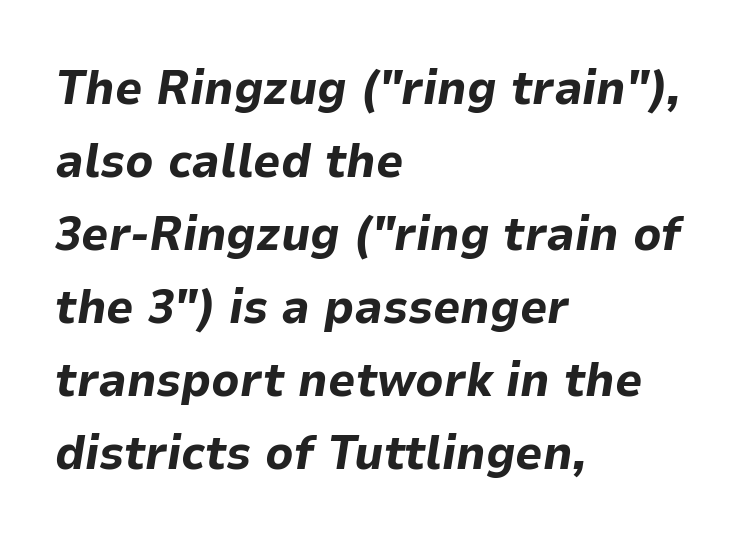
The zone under the glyphs is completely vacant. The passage shown has conventional tracking throughout. The paragraph shown leans on its left margin. Is this a fixed-width face? No — the glyphs have proportional, varying widths. This sample uses an oblique cut, with every glyph tilted off the vertical.
